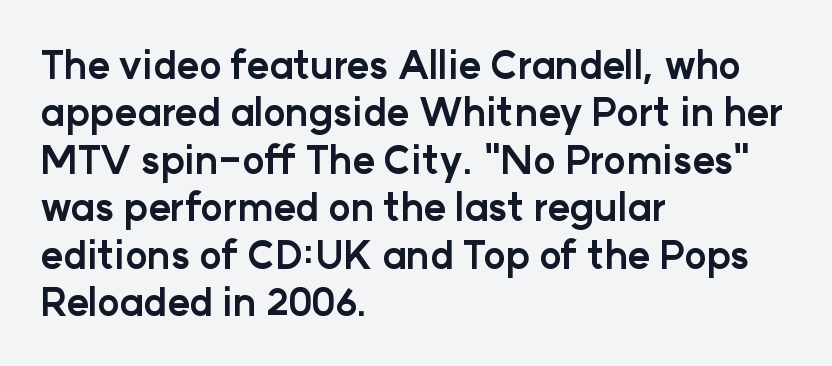
Heavy-handed strokes throughout: this text is bold. Lines of text with bare space underneath. How are the letters spaced? Ordinarily, with no added tracking. If you measured baseline to baseline, you'd find a middling distance. The letters advance in unequal steps, a hallmark of proportional type.
